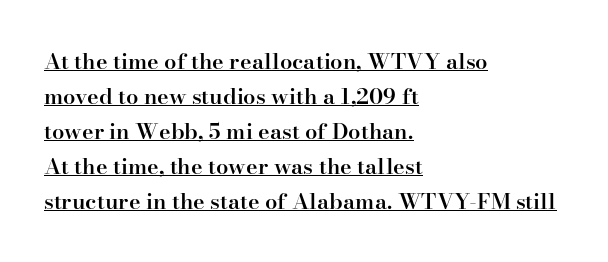
Q: Is the text bold? A: Semi-bold.
Q: Is the text italic (slanted)? A: No, it is upright.
Q: Is the text underlined? A: Yes.
Q: How is the paragraph aligned? A: Left-aligned.
Q: Is the spacing between letters normal or unusually wide? A: Normal.
Q: Is the spacing between lines tight, normal or loose? A: Normal.
